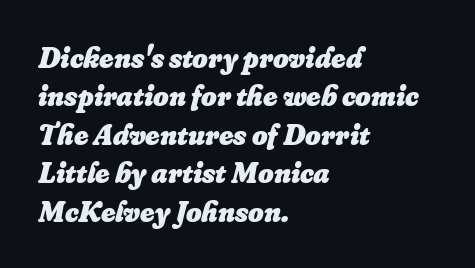
The image shows 30 px heavy type, italic (leaning right); set left-aligned, normal line spacing (1.28x), normal letter spacing, not underlined; low stroke contrast and a small x-height.
